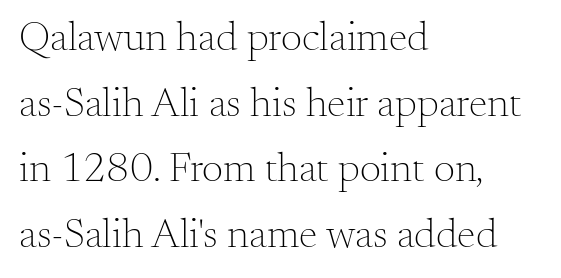
The image shows 42 px light serif type, upright; set left-aligned, normal line spacing (1.56x), normal letter spacing, not underlined; medium stroke contrast and a small x-height.
